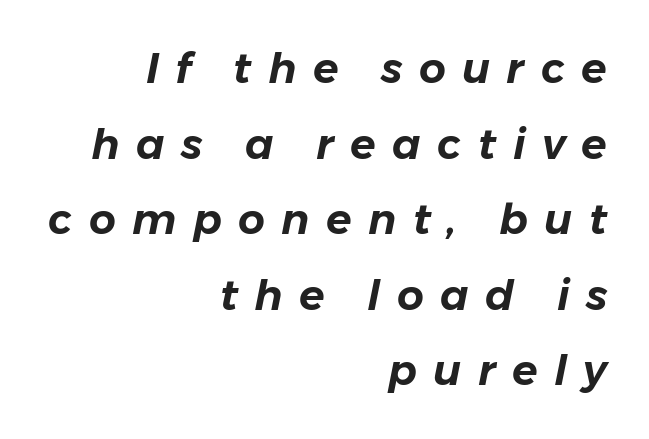
{"italic": "yes", "lean": "right", "slant_degrees": 11, "width": "normal", "stroke_contrast": "low", "x_height": "medium", "monospaced": "no", "underline": "no", "align": "right", "line_spacing_ratio": 1.8, "letter_spacing": "wide", "letter_spacing_em": 0.39, "glyph_px": 42}
